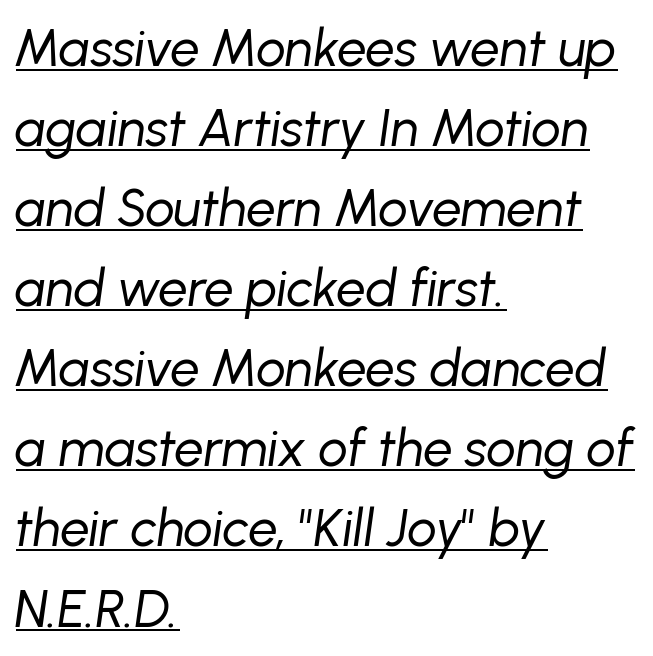
Q: Is the text bold? A: No.
Q: Is the text italic (slanted)? A: Yes, it leans right by about 8 degrees.
Q: Is the text underlined? A: Yes.
Q: How is the paragraph aligned? A: Left-aligned.
Q: Is the spacing between letters normal or unusually wide? A: Normal.
Q: Is the spacing between lines tight, normal or loose? A: Normal.
Q: Width (condensed, normal, or wide)? A: Normal.
Q: Stroke contrast? A: Low.
Q: x-height? A: Medium.
Q: Monospaced? A: No.
